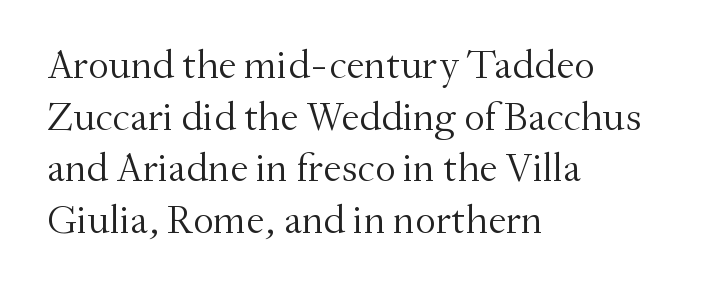
Q: Is the text bold? A: No.
Q: Is the text italic (slanted)? A: No, it is upright.
Q: Is the typeface a serif or a sans-serif typeface? A: Serif.
Q: Is the text underlined? A: No.
Q: How is the paragraph aligned? A: Left-aligned.
Q: Is the spacing between letters normal or unusually wide? A: Normal.
Q: Is the spacing between lines tight, normal or loose? A: Normal.
Q: Width (condensed, normal, or wide)? A: Normal.
Q: Stroke contrast? A: Medium.
Q: x-height? A: Small.
Q: Monospaced? A: No.
